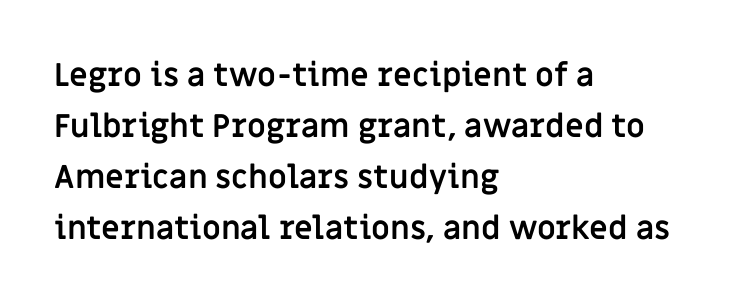
Q: Is the text bold? A: Yes.
Q: Is the text italic (slanted)? A: No, it is upright.
Q: Is the typeface a serif or a sans-serif typeface? A: Sans-serif.
Q: Is the text underlined? A: No.
Q: How is the paragraph aligned? A: Left-aligned.
Q: Is the spacing between letters normal or unusually wide? A: Normal.
Q: Is the spacing between lines tight, normal or loose? A: Normal.
Q: Width (condensed, normal, or wide)? A: Normal.
Q: Stroke contrast? A: Low.
Q: x-height? A: Large.
Q: Monospaced? A: No.
